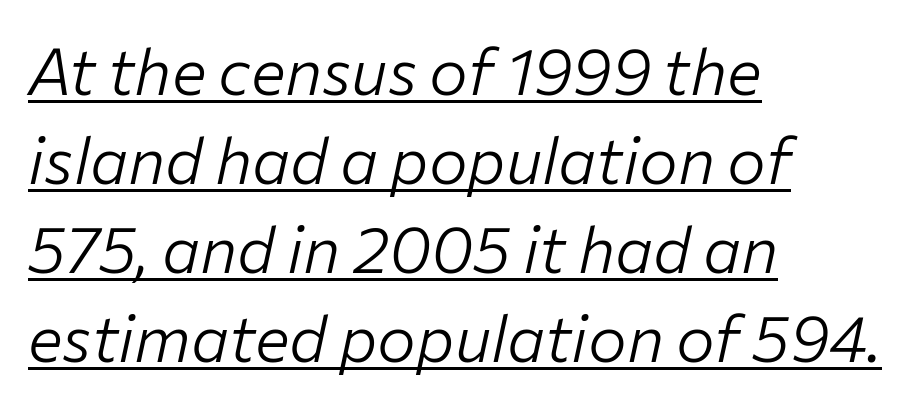
The image shows 65 px light type, italic (leaning right); set left-aligned, normal line spacing (1.37x), normal letter spacing, underlined; low stroke contrast and a medium x-height.
